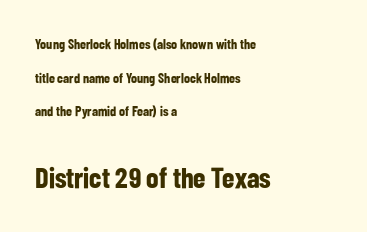
The image shows 29 px bold, condensed sans-serif type, upright; set left-aligned, loose line spacing (2.41x), normal letter spacing, not underlined; the second (bottom) block is 2.07x larger; low stroke contrast and a medium x-height.
